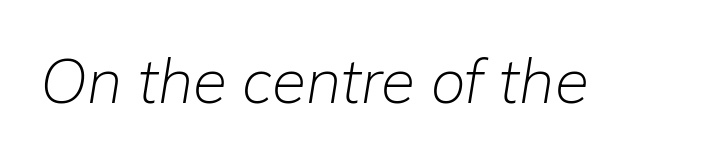
Q: Is the text bold? A: No.
Q: Is the text italic (slanted)? A: Yes, it leans right by about 9 degrees.
Q: Is the text underlined? A: No.
Q: Is the spacing between letters normal or unusually wide? A: Normal.
Q: Width (condensed, normal, or wide)? A: Normal.
Q: Stroke contrast? A: Low.
Q: x-height? A: Medium.
Q: Monospaced? A: No.
